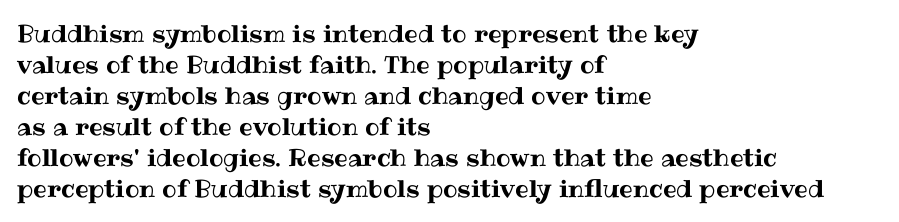
The image shows 24 px text type, upright; set left-aligned, normal line spacing (1.29x), normal letter spacing, not underlined.
